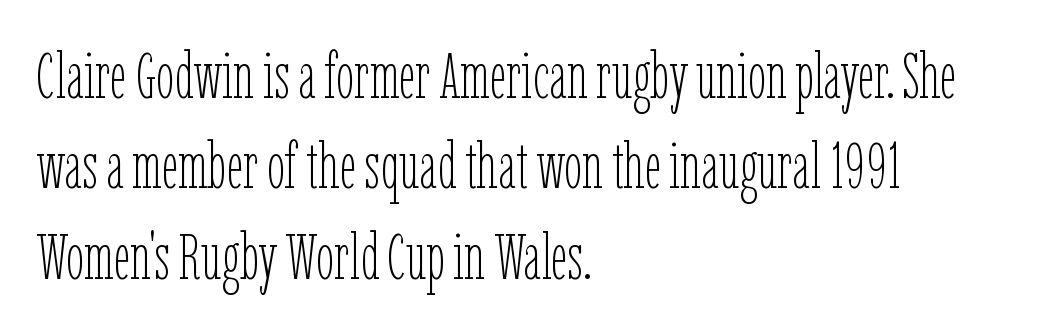
The image shows 65 px thin, condensed type, upright; set left-aligned, normal line spacing (1.39x), normal letter spacing, not underlined; low stroke contrast and a medium x-height.
